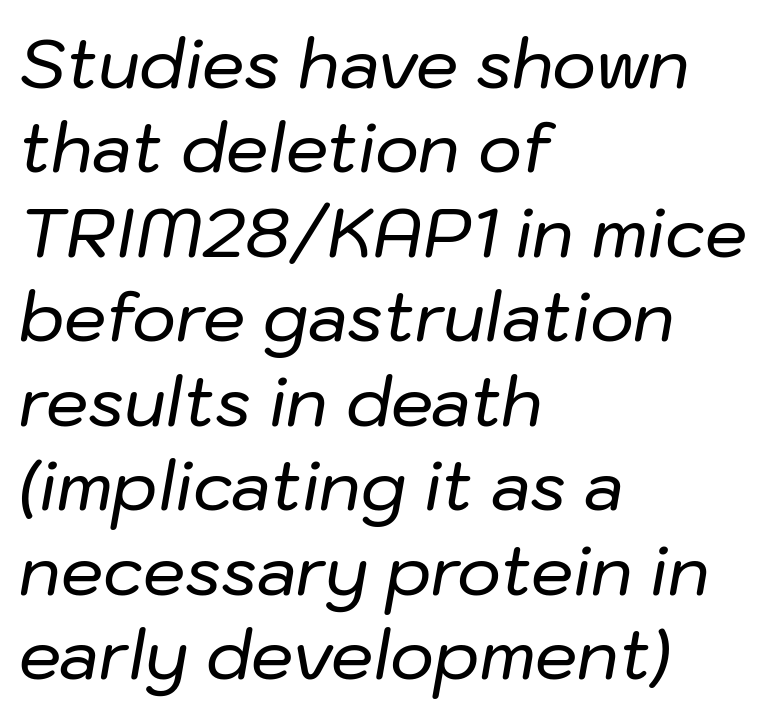
Q: Is the text italic (slanted)? A: Yes, it leans right by about 10 degrees.
Q: Is the text underlined? A: No.
Q: How is the paragraph aligned? A: Left-aligned.
Q: Is the spacing between letters normal or unusually wide? A: Normal.
Q: Is the spacing between lines tight, normal or loose? A: Normal.
Q: Width (condensed, normal, or wide)? A: Normal.
Q: Stroke contrast? A: Low.
Q: x-height? A: Medium.
Q: Monospaced? A: No.
